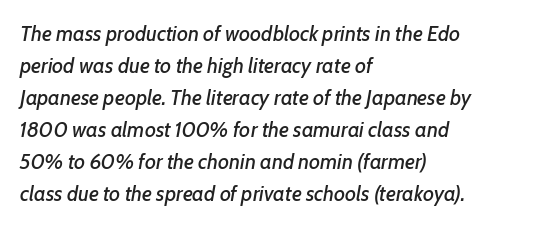
The image shows 21 px text type, italic (leaning right); set left-aligned, normal line spacing (1.52x), normal letter spacing, not underlined.
